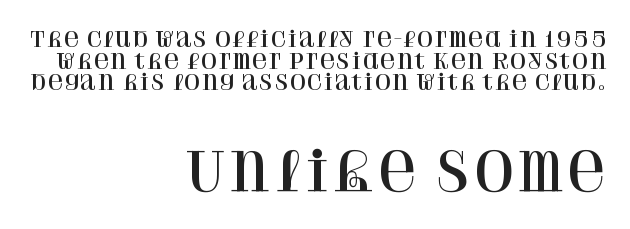
Q: Is the text italic (slanted)? A: No, it is upright.
Q: Is the typeface a serif or a sans-serif typeface? A: Serif.
Q: Is the text underlined? A: No.
Q: How is the paragraph aligned? A: Right-aligned.
Q: Is the spacing between letters normal or unusually wide? A: Normal.
Q: Is the spacing between lines tight, normal or loose? A: Tight.
Q: Which block of text is set in a larger size, the first (top) or the second (bottom)? A: The second (bottom) one.
Q: Width (condensed, normal, or wide)? A: Normal.
Q: Stroke contrast? A: High.
Q: x-height? A: Large.
Q: Monospaced? A: No.
